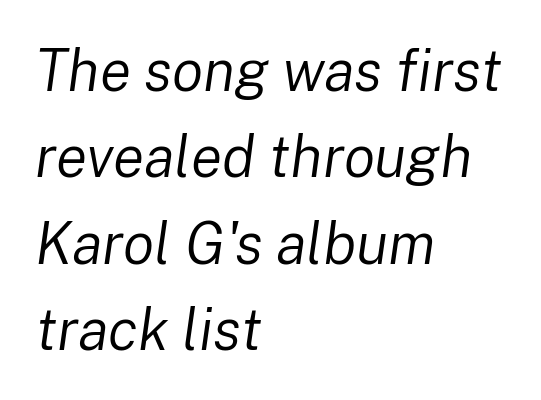
The passage is arranged the way most books set body copy — flush left. The font sits on the lighter half of the weight spectrum, regular included. The designer left line spacing at the default. Nobody touched the tracking dial on this one. Slanted lettering throughout. Each letter keeps its own natural width here, so spacing adapts to shape.
